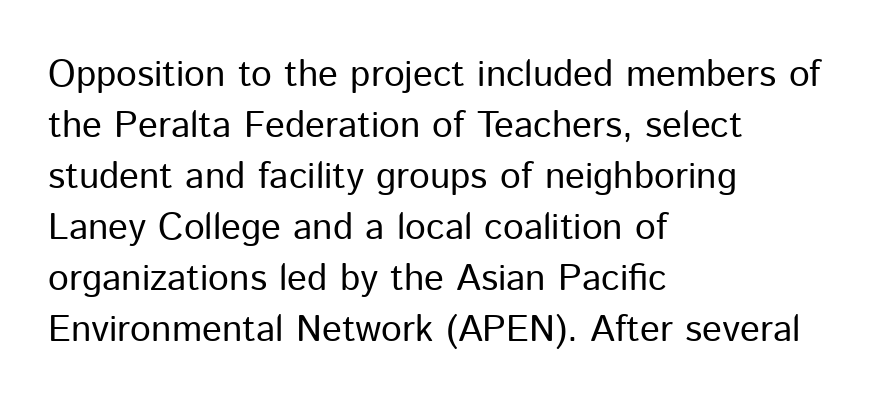
The image shows 37 px regular-weight sans-serif type, upright; set left-aligned, normal line spacing (1.38x), normal letter spacing, not underlined; low stroke contrast and a medium x-height.
